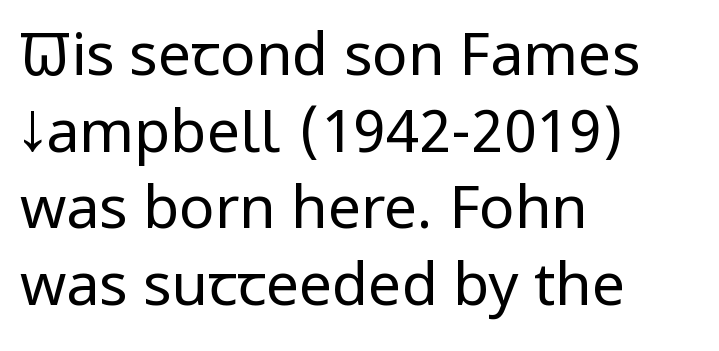
{"serif": "no", "italic": "no", "bold": "no", "weight": "regular", "width": "condensed", "stroke_contrast": "low", "x_height": "large", "monospaced": "no", "underline": "no", "align": "left", "line_spacing": "normal", "line_spacing_ratio": 1.3, "letter_spacing": "normal", "letter_spacing_em": 0.0, "glyph_px": 59}
